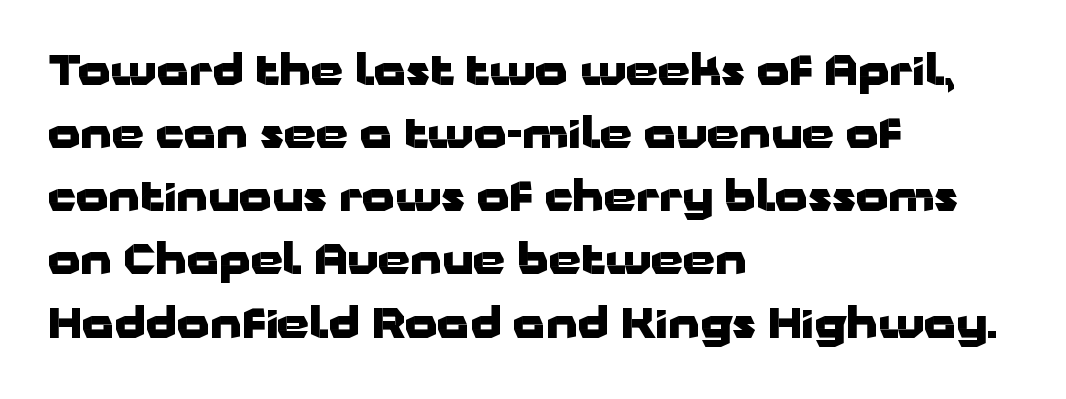
Q: Is the text bold? A: Yes.
Q: Is the text italic (slanted)? A: No, it is upright.
Q: Is the typeface a serif or a sans-serif typeface? A: Sans-serif.
Q: Is the text underlined? A: No.
Q: How is the paragraph aligned? A: Left-aligned.
Q: Is the spacing between letters normal or unusually wide? A: Normal.
Q: Is the spacing between lines tight, normal or loose? A: Normal.
Q: Width (condensed, normal, or wide)? A: Wide.
Q: Stroke contrast? A: Low.
Q: x-height? A: Medium.
Q: Monospaced? A: No.
